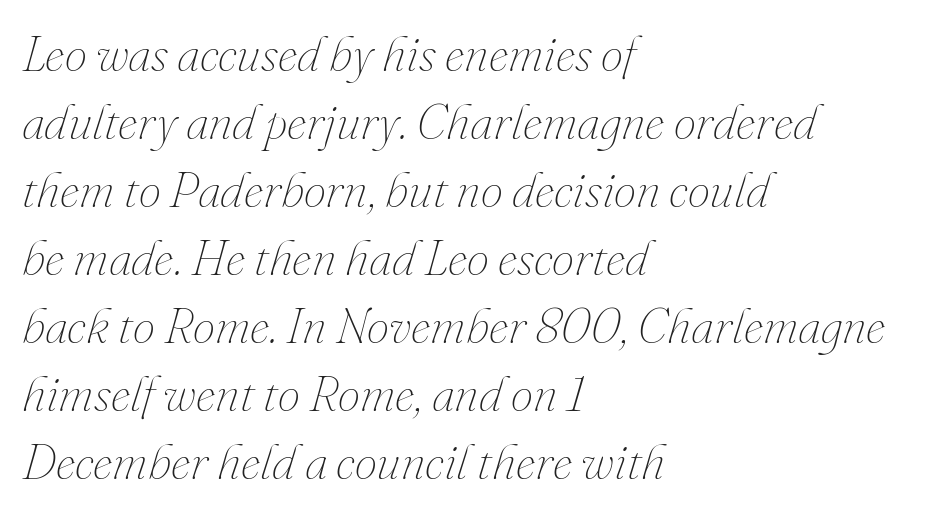
An italicized treatment has been applied to the whole sample. Which margin do the lines hug? The left one — the right edge is uneven. There is no visible air inserted between adjacent glyphs. You could not count columns in this text — the font is proportionally spaced. The specimen omits any rule beneath the text block's lines. The characters are drawn with everyday or finer stroke widths.
